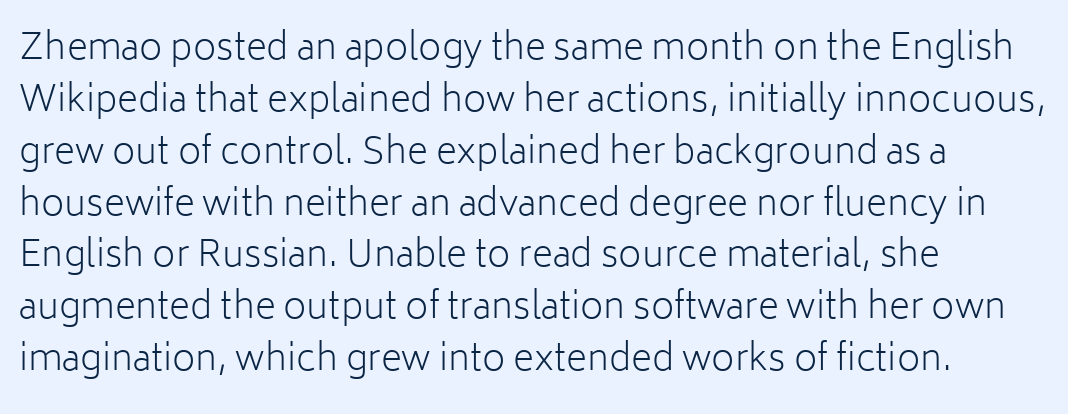
Compared with typical paragraphs, the rows here are spaced about the same. Think standard paragraph weight, or any step lighter than that. The rendering keeps characters at their native spacing. The paragraph shown leans on its left margin.
